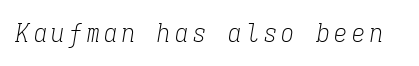
{"italic": "yes", "lean": "right", "slant_degrees": 9, "bold": "no", "underline": "no", "glyph_px": 26}
